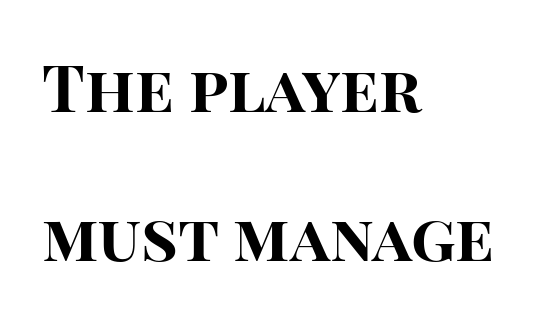
Q: Is the text bold? A: Yes.
Q: Is the text italic (slanted)? A: No, it is upright.
Q: Is the typeface a serif or a sans-serif typeface? A: Sans-serif.
Q: Is the text underlined? A: No.
Q: How is the paragraph aligned? A: Left-aligned.
Q: Is the spacing between letters normal or unusually wide? A: Normal.
Q: Is the spacing between lines tight, normal or loose? A: Loose.
Q: Width (condensed, normal, or wide)? A: Normal.
Q: Stroke contrast? A: High.
Q: x-height? A: Large.
Q: Monospaced? A: No.
